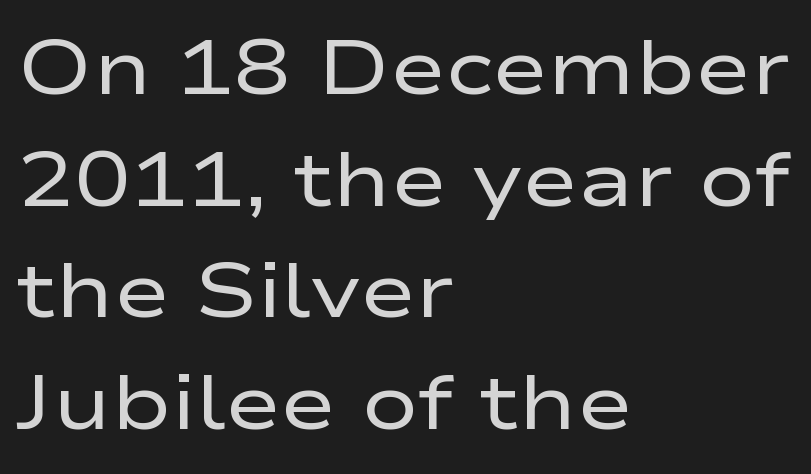
The typesetter chose a ragged-right arrangement here. Vertical spacing — default. Note the varied advance widths — an 'i' is clearly narrower than an 'm'. This sample uses an upright cut, with every glyph sitting square on the baseline. Stem width sits at or under what a default text font uses.
